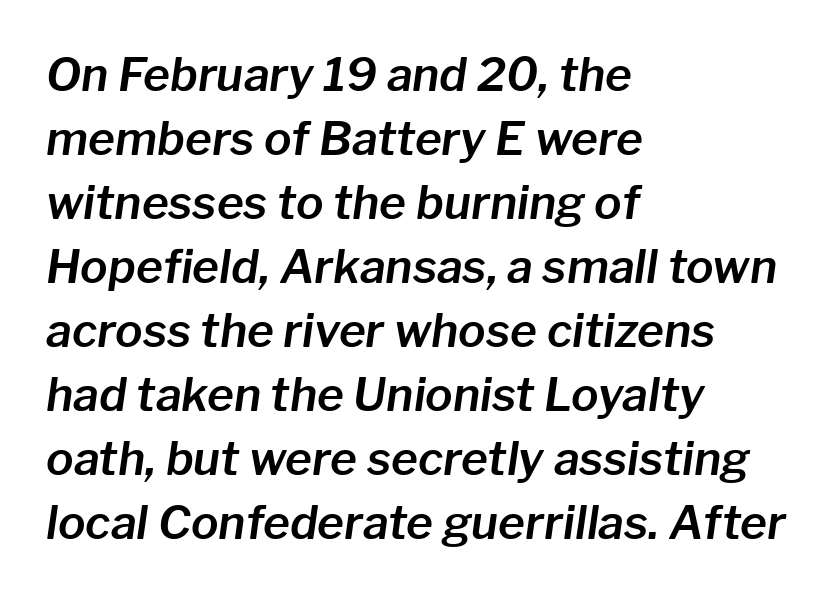
This is oblique type, the kind used for emphasis or titles. Nothing unusual about the tracking: characters are spaced as the font intends. The zone under the glyphs is completely vacant. Regular leading. Each letter keeps its own natural width here, so spacing adapts to shape. In CSS terms this would be text-align: left.
